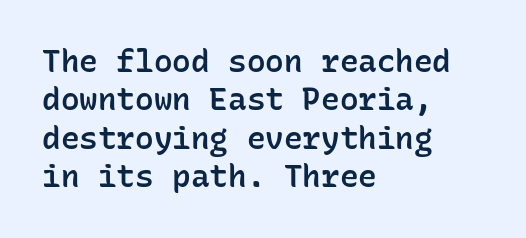
Q: Is the text bold? A: Semi-bold.
Q: Is the text italic (slanted)? A: No, it is upright.
Q: Is the typeface a serif or a sans-serif typeface? A: Sans-serif.
Q: Is the text underlined? A: No.
Q: How is the paragraph aligned? A: Left-aligned.
Q: Is the spacing between letters normal or unusually wide? A: Normal.
Q: Width (condensed, normal, or wide)? A: Normal.
Q: Stroke contrast? A: Low.
Q: x-height? A: Medium.
Q: Monospaced? A: Yes.
